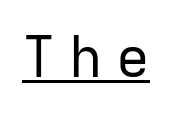
The image shows 56 px regular-weight sans-serif type, upright, monospaced; set unusually wide letter spacing (+0.24 em), underlined; low stroke contrast and a medium x-height.
